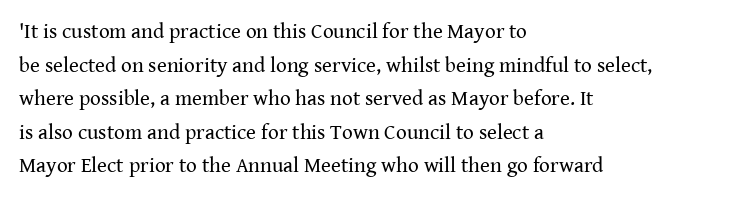
{"italic": "no", "bold": "no", "underline": "no", "align": "left", "line_spacing": "normal", "line_spacing_ratio": 1.6, "letter_spacing": "normal", "letter_spacing_em": 0.0, "glyph_px": 21}
